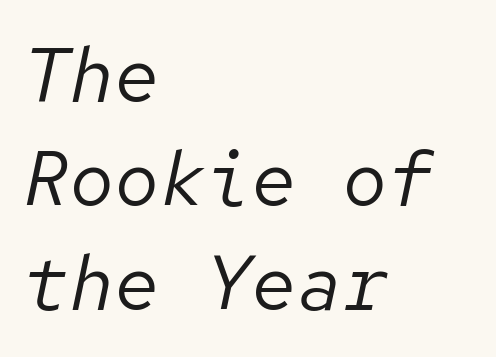
{"italic": "yes", "lean": "right", "slant_degrees": 12, "bold": "no", "weight": "regular", "width": "normal", "stroke_contrast": "low", "x_height": "medium", "monospaced": "yes", "underline": "no", "align": "left", "line_spacing": "normal", "line_spacing_ratio": 1.37, "letter_spacing": "normal", "letter_spacing_em": 0.0, "glyph_px": 76}
